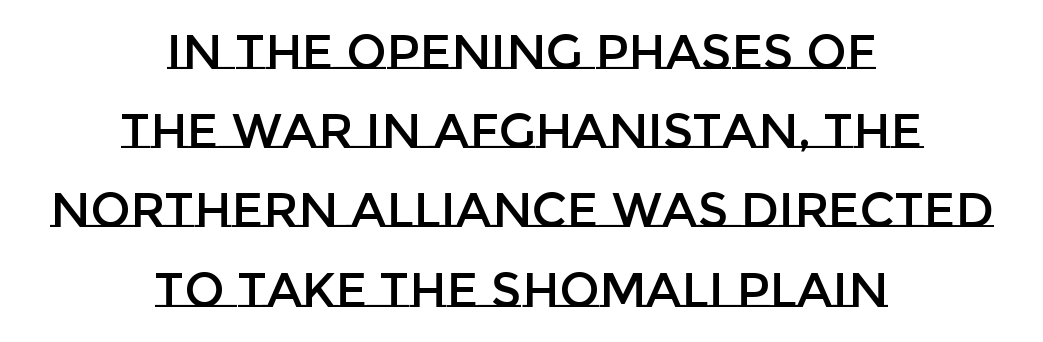
{"italic": "no", "width": "normal", "stroke_contrast": "low", "x_height": "large", "monospaced": "no", "underline": "no", "align": "center", "line_spacing": "normal", "line_spacing_ratio": 1.65, "letter_spacing": "normal", "letter_spacing_em": 0.0, "glyph_px": 48}
